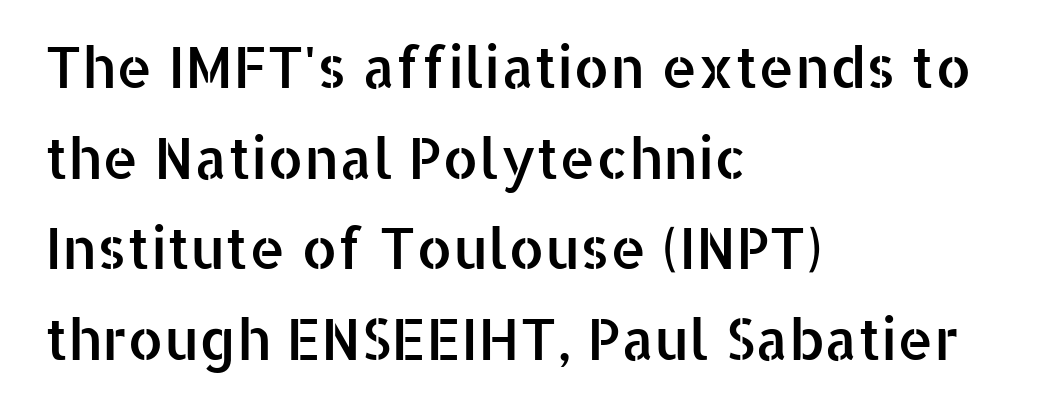
Think of a printed novel: that variable character pitch is what you see here. Ordinary non-slanted type is in use. Typographically, this falls in the sans-serif category. Lines of text with bare space underneath. Short note: letters normally spaced.
